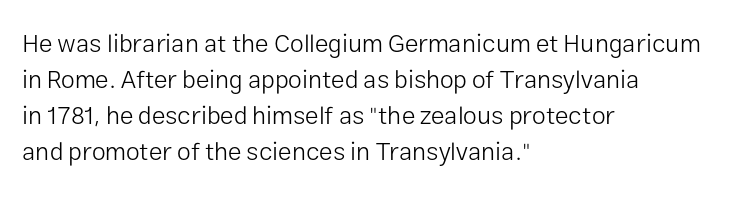
Q: Is the text bold? A: No.
Q: Is the text italic (slanted)? A: No, it is upright.
Q: Is the text underlined? A: No.
Q: How is the paragraph aligned? A: Left-aligned.
Q: Is the spacing between letters normal or unusually wide? A: Normal.
Q: Is the spacing between lines tight, normal or loose? A: Normal.
